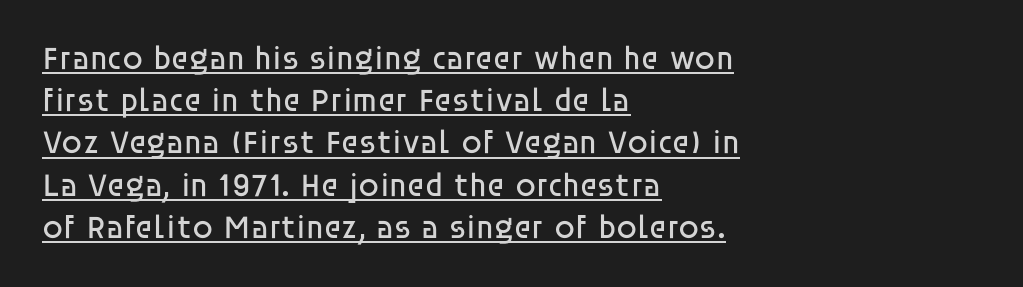
Observe the absence of serifs on each vertical stroke in this sample. Does the leading feel generous? No, just average. Caption: lettering with a line underneath. Inter-character spacing is left at the font's built-in metrics. Weight: not bold — regular or lighter.
